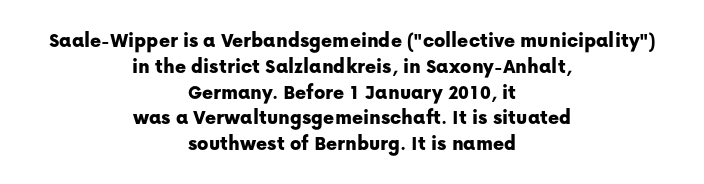
Where is the straight margin? There isn't one; the lines are centered. The rendering keeps characters at their native spacing. Style check: upright. Type without underlining.
